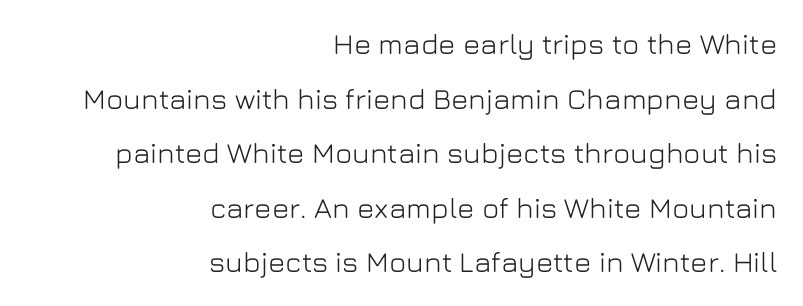
The image shows 29 px sans-serif type, upright; set right-aligned, line spacing 1.88x, normal letter spacing, not underlined; low stroke contrast and a medium x-height.
